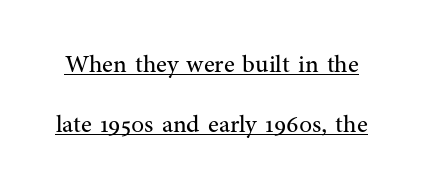
Q: Is the text bold? A: No.
Q: Is the text italic (slanted)? A: No, it is upright.
Q: Is the text underlined? A: Yes.
Q: Is the spacing between letters normal or unusually wide? A: Normal.
Q: Is the spacing between lines tight, normal or loose? A: Loose.
